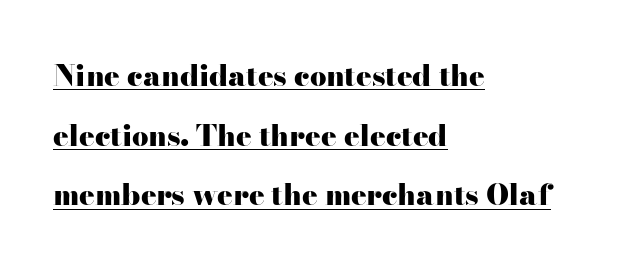
Q: Is the text bold? A: Yes.
Q: Is the text italic (slanted)? A: No, it is upright.
Q: Is the typeface a serif or a sans-serif typeface? A: Serif.
Q: Is the text underlined? A: Yes.
Q: How is the paragraph aligned? A: Left-aligned.
Q: Is the spacing between letters normal or unusually wide? A: Normal.
Q: Is the spacing between lines tight, normal or loose? A: Loose.
Q: Width (condensed, normal, or wide)? A: Wide.
Q: Stroke contrast? A: High.
Q: x-height? A: Small.
Q: Monospaced? A: No.
